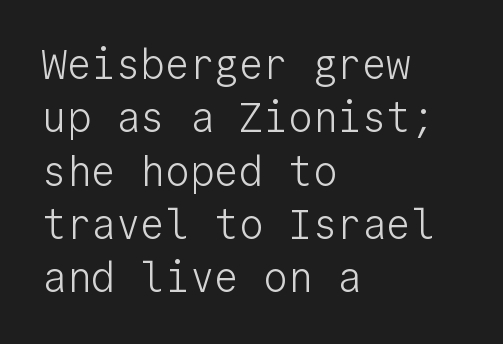
The image shows 41 px light sans-serif type, upright, monospaced; set left-aligned, normal line spacing (1.3x), normal letter spacing, not underlined; low stroke contrast and a medium x-height.
